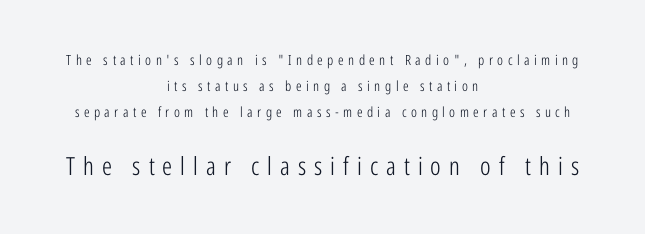
Italic? Not at all — the glyphs are vertical. Rule under the text: the space is simply empty. Loose tracking; the words dissolve into strings of separated letters. The paragraph shown floats in the horizontal middle. Between these two stacked blocks, the lower one wins on size.
